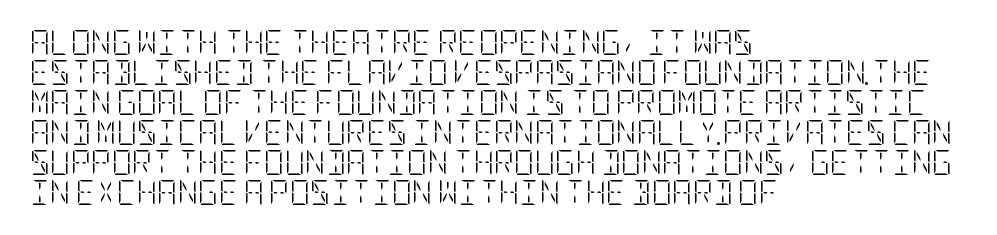
Stem width sits at or under what a default text font uses. Rendered with straight, roman letterforms. In CSS terms this would be text-align: left. Is the letter spacing exaggerated? No — it looks like the ordinary default.
